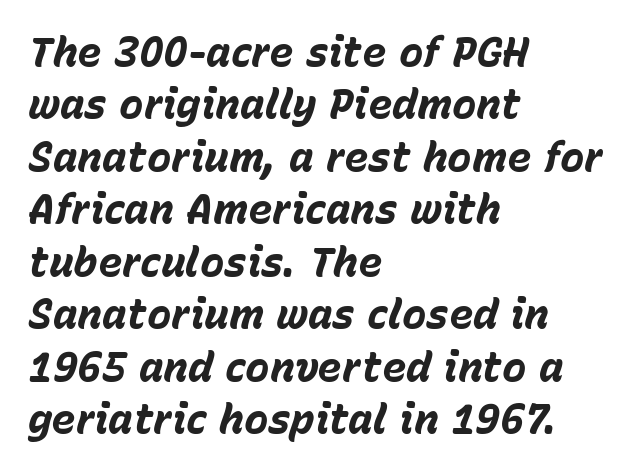
{"italic": "yes", "lean": "right", "slant_degrees": 15, "bold": "yes", "weight": "bold", "width": "normal", "stroke_contrast": "low", "x_height": "medium", "monospaced": "no", "underline": "no", "align": "left", "line_spacing": "normal", "line_spacing_ratio": 1.28, "letter_spacing": "normal", "letter_spacing_em": 0.0, "glyph_px": 41}
